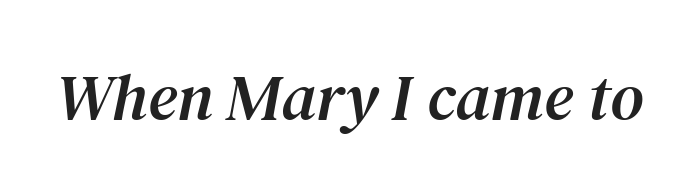
This sample has the flowing, uneven cadence of proportional lettering. It's the slanting kind of type. Check under the words: just untouched page. A typesetter would call this zero additional tracking. Check where the strokes stop: tiny serifs finish them off.
